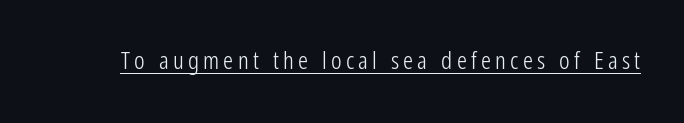
Stems here are at most as thick as an everyday book face. The specimen reads as upright at a glance. Underlining? Definitely there.
